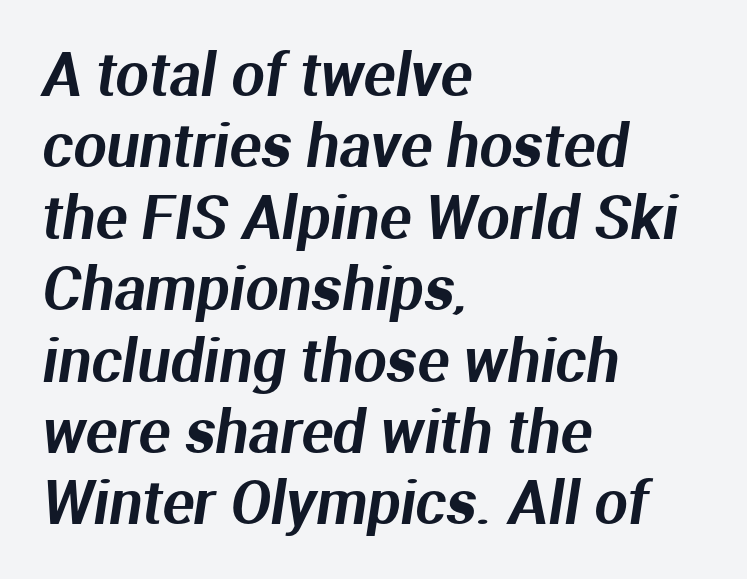
{"serif": "no", "width": "normal", "stroke_contrast": "medium", "x_height": "medium", "monospaced": "no", "underline": "no", "align": "left", "line_spacing_ratio": 1.21, "letter_spacing": "normal", "letter_spacing_em": 0.0, "glyph_px": 59}
